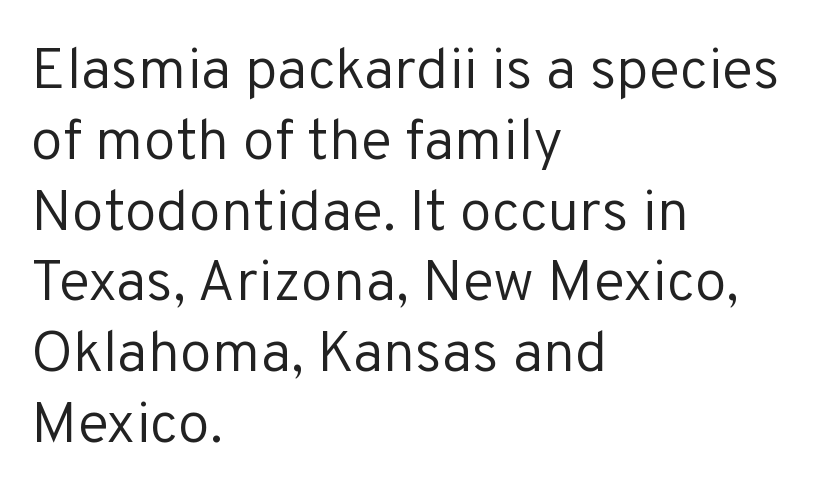
{"serif": "no", "italic": "no", "bold": "no", "weight": "regular", "width": "normal", "stroke_contrast": "low", "x_height": "medium", "monospaced": "no", "underline": "no", "align": "left", "line_spacing_ratio": 1.22, "letter_spacing": "normal", "letter_spacing_em": 0.0, "glyph_px": 58}
